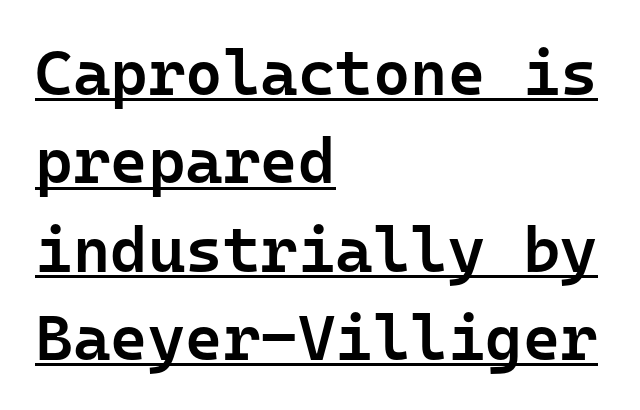
The image shows 64 px semibold sans-serif type, upright, monospaced; set left-aligned, normal line spacing (1.38x), normal letter spacing, underlined; low stroke contrast and a medium x-height.
